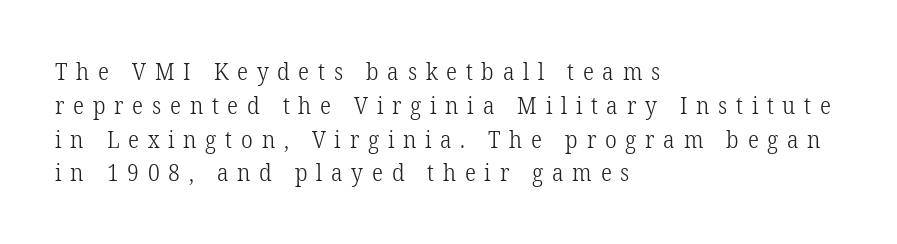
{"italic": "no", "bold": "no", "underline": "no", "align": "left", "line_spacing": "normal", "line_spacing_ratio": 1.47, "letter_spacing": "wide", "letter_spacing_em": 0.38, "glyph_px": 23}
